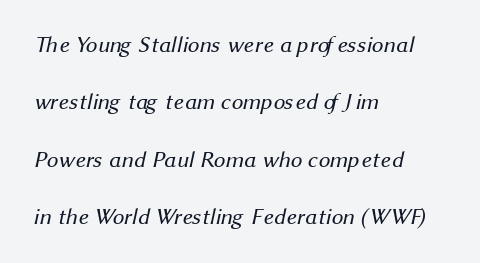
If you measured baseline to baseline, you'd find a long distance. Words float on clear page, feet unadorned. Compared with a typical body face, this is equally light or lighter still. The paragraph shown leans on its left margin.
